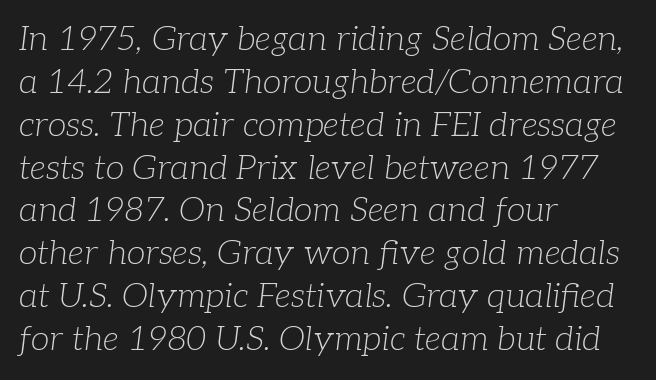
Q: Is the text bold? A: No.
Q: Is the text italic (slanted)? A: Yes, it leans right by about 7 degrees.
Q: Is the typeface a serif or a sans-serif typeface? A: Serif.
Q: Is the text underlined? A: No.
Q: How is the paragraph aligned? A: Left-aligned.
Q: Is the spacing between letters normal or unusually wide? A: Normal.
Q: Is the spacing between lines tight, normal or loose? A: Normal.
Q: Width (condensed, normal, or wide)? A: Normal.
Q: Stroke contrast? A: Low.
Q: x-height? A: Medium.
Q: Monospaced? A: No.
